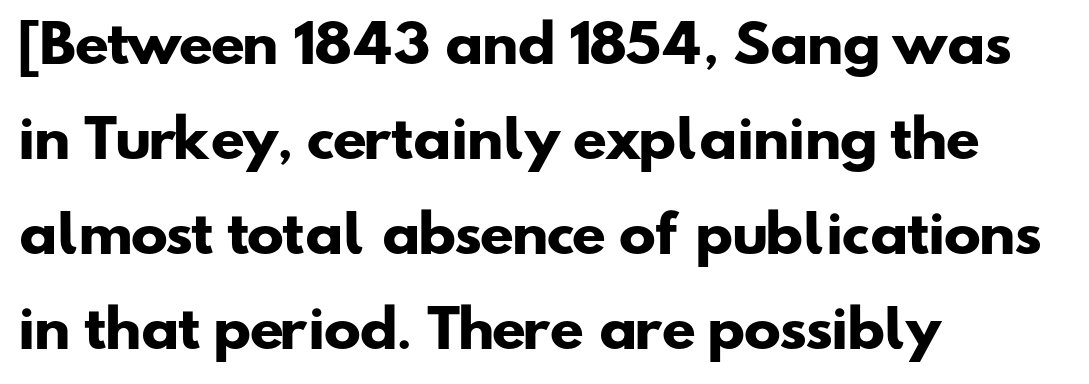
{"serif": "no", "bold": "yes", "weight": "heavy", "width": "wide", "stroke_contrast": "low", "x_height": "small", "monospaced": "no", "underline": "no", "align": "left", "line_spacing": "loose", "line_spacing_ratio": 1.9, "letter_spacing": "normal", "letter_spacing_em": 0.0, "glyph_px": 50}
